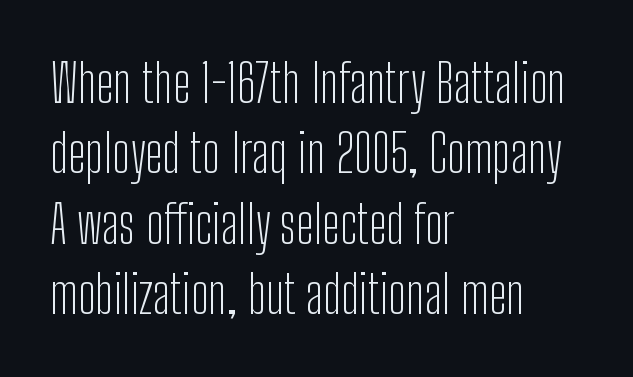
The characters are drawn with everyday or finer stroke widths. Check where the strokes stop: nothing finishes them off — pure sans. The text block is weighted toward the left margin, trailing off unevenly rightward. These lines are rendered in a variable-pitch font. Caption: standard tracking, unaltered. Letters rest on an invisible, unmarked baseline.
